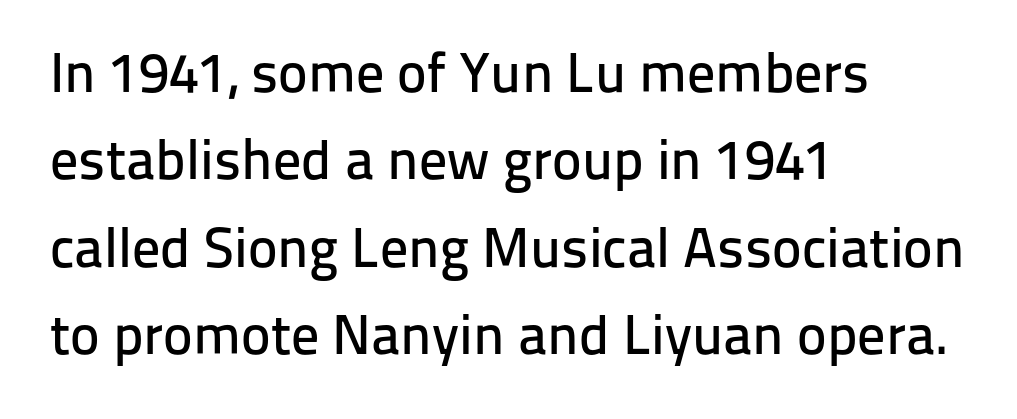
Q: Is the text italic (slanted)? A: No, it is upright.
Q: Is the typeface a serif or a sans-serif typeface? A: Sans-serif.
Q: Is the text underlined? A: No.
Q: How is the paragraph aligned? A: Left-aligned.
Q: Is the spacing between letters normal or unusually wide? A: Normal.
Q: Is the spacing between lines tight, normal or loose? A: Normal.
Q: Width (condensed, normal, or wide)? A: Normal.
Q: Stroke contrast? A: Low.
Q: x-height? A: Medium.
Q: Monospaced? A: No.
